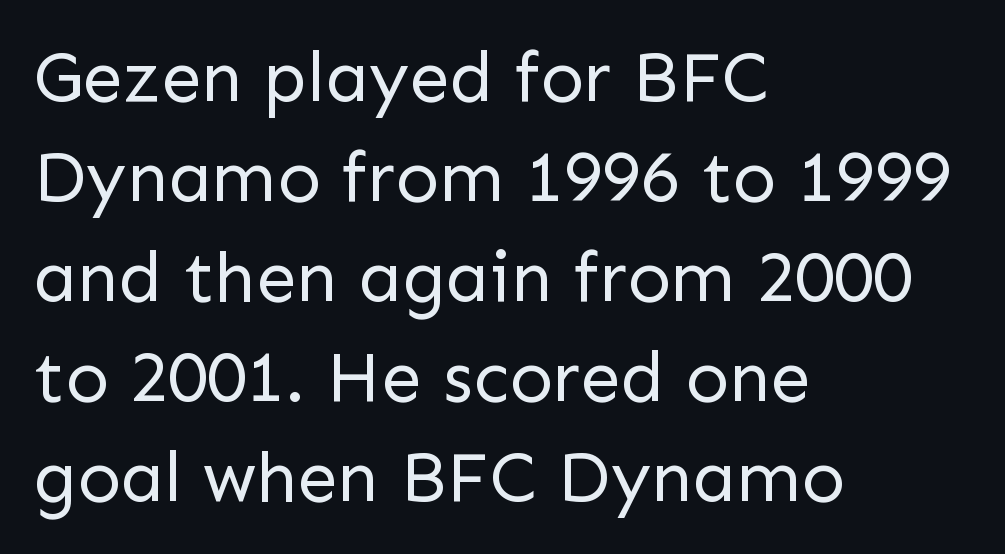
The image shows 72 px regular-weight sans-serif type, upright; set left-aligned, normal line spacing (1.39x), normal letter spacing, not underlined; low stroke contrast and a medium x-height.
